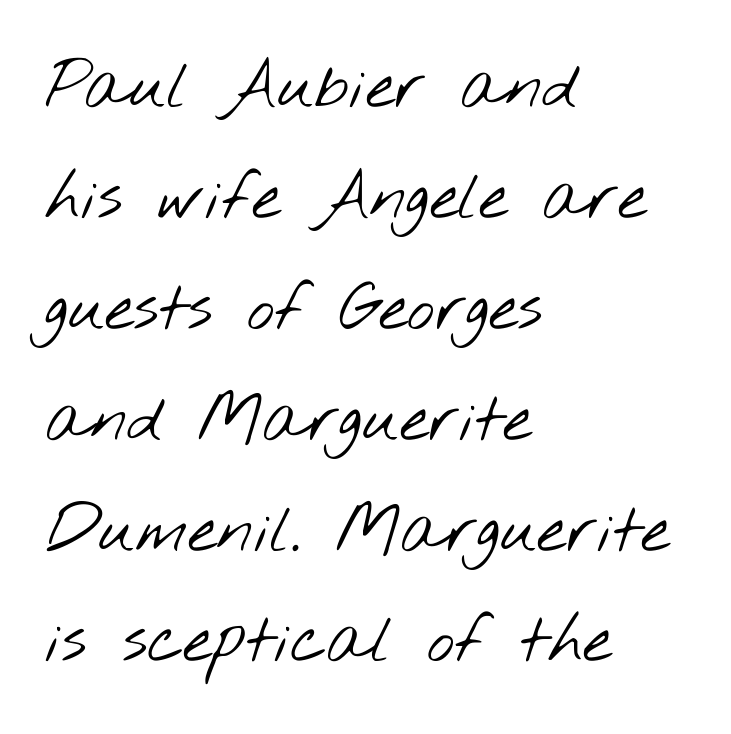
{"serif": "no", "bold": "no", "weight": "light", "width": "wide", "stroke_contrast": "low", "x_height": "small", "monospaced": "no", "underline": "no", "align": "left", "line_spacing": "normal", "line_spacing_ratio": 1.68, "letter_spacing": "normal", "letter_spacing_em": 0.0, "glyph_px": 66}
